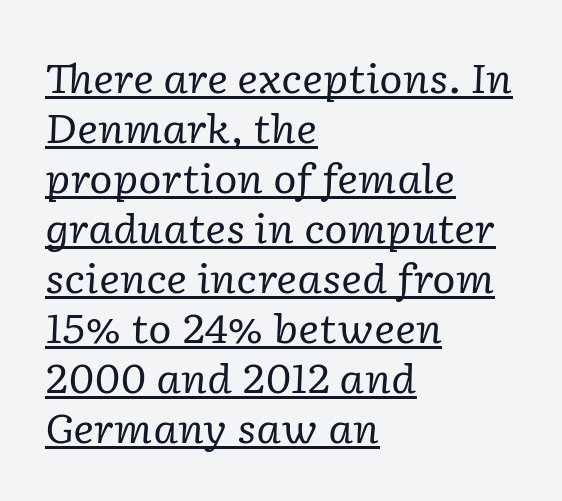
Q: Is the text bold? A: No.
Q: Is the text italic (slanted)? A: Yes, it leans right by about 2 degrees.
Q: Is the typeface a serif or a sans-serif typeface? A: Serif.
Q: Is the text underlined? A: Yes.
Q: How is the paragraph aligned? A: Left-aligned.
Q: Is the spacing between letters normal or unusually wide? A: Normal.
Q: Is the spacing between lines tight, normal or loose? A: Normal.
Q: Width (condensed, normal, or wide)? A: Normal.
Q: Stroke contrast? A: Low.
Q: x-height? A: Medium.
Q: Monospaced? A: No.
